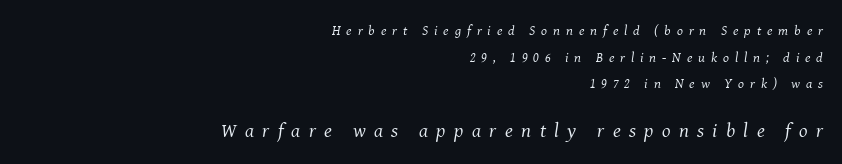
The image shows 20 px text type, italic (leaning right); set right-aligned, loose line spacing (1.9x), unusually wide letter spacing (+0.42 em), not underlined; the second (bottom) block is 1.43x larger.
